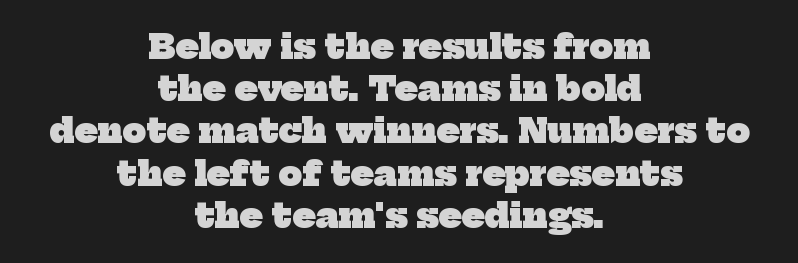
Character widths vary here, with narrow letters taking less room than wide ones. Characters follow at the spacing the type designer built in. Each line is balanced around a shared central axis. The rendering shows small feet on the letterforms — a serif design. Leading matches the norm, producing a regular column.
